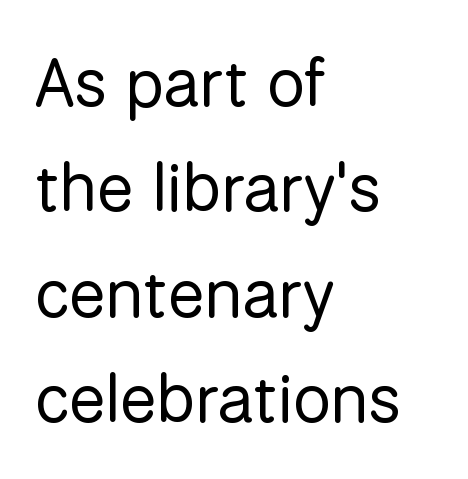
Does the lettering tilt? It doesn't — this is upright. Here the designer chose a conventional face with non-uniform glyph widths. This is not heavy type; no bold has been used. Examine the stroke ends and you'll find no serifs.
